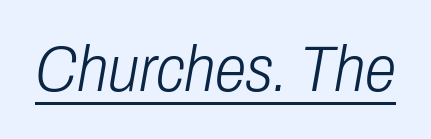
Q: Is the text bold? A: No.
Q: Is the text italic (slanted)? A: Yes, it leans right by about 10 degrees.
Q: Is the text underlined? A: Yes.
Q: Is the spacing between letters normal or unusually wide? A: Normal.
Q: Width (condensed, normal, or wide)? A: Condensed.
Q: Stroke contrast? A: Low.
Q: x-height? A: Medium.
Q: Monospaced? A: No.
